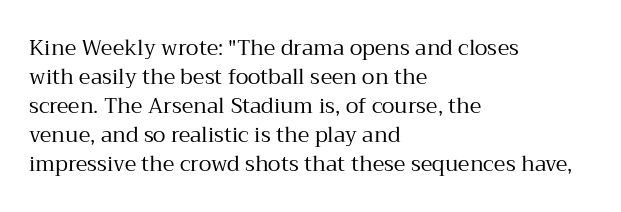
{"italic": "no", "bold": "no", "underline": "no", "align": "left", "line_spacing": "normal", "line_spacing_ratio": 1.38, "letter_spacing": "normal", "letter_spacing_em": 0.0, "glyph_px": 21}
